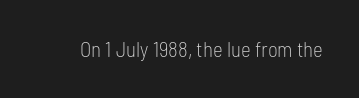
The passage shown is not underscored anywhere. The font's upright variant was chosen for this text. Stems here are at most as thick as an everyday book face. Observe the ordinary spacing: letters are neighbours, not strangers.
